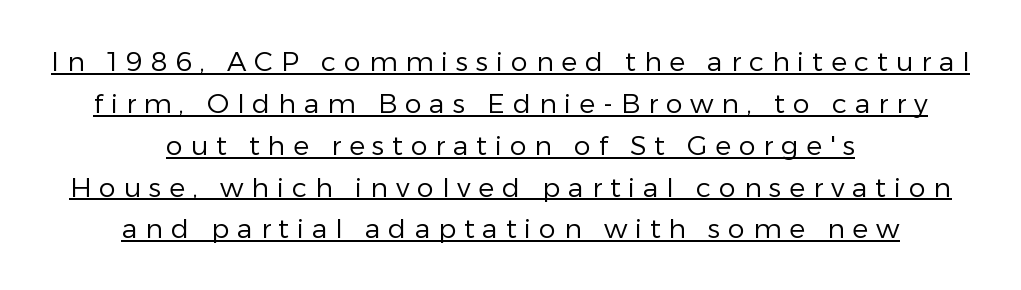
The image shows 27 px text type, upright; set centered, normal line spacing (1.55x), unusually wide letter spacing (+0.29 em), underlined.
